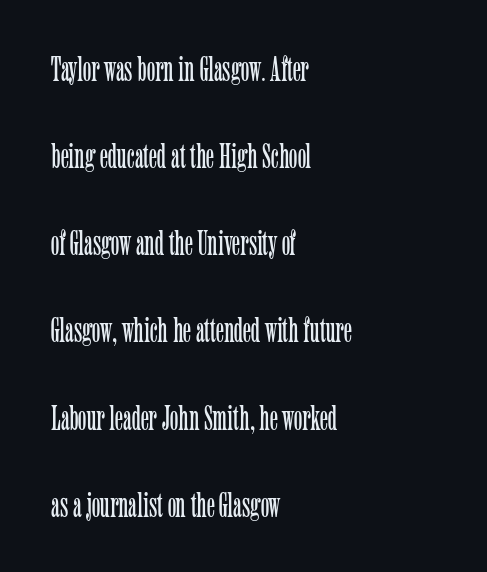
Q: Is the text bold? A: No.
Q: Is the text italic (slanted)? A: No, it is upright.
Q: Is the typeface a serif or a sans-serif typeface? A: Serif.
Q: Is the text underlined? A: No.
Q: How is the paragraph aligned? A: Left-aligned.
Q: Is the spacing between letters normal or unusually wide? A: Normal.
Q: Is the spacing between lines tight, normal or loose? A: Loose.
Q: Width (condensed, normal, or wide)? A: Condensed.
Q: Stroke contrast? A: Low.
Q: x-height? A: Medium.
Q: Monospaced? A: No.
